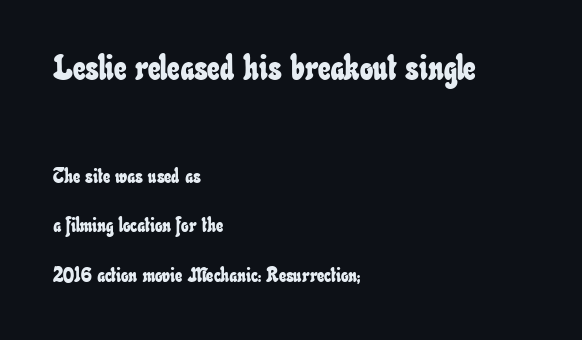
Short and long lines alike share a common starting point at left. Note the varied advance widths — an 'i' is clearly narrower than an 'm'. Nobody touched the tracking dial on this one. Beneath every word, the page is bare. The rendering shrinks the type as you move from the upper chunk to the lower.
